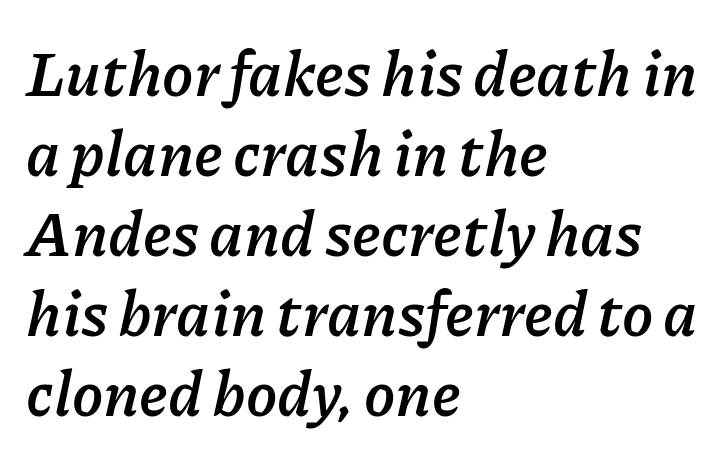
{"italic": "yes", "lean": "right", "slant_degrees": 11, "bold": "yes", "weight": "semibold", "width": "normal", "stroke_contrast": "low", "x_height": "medium", "monospaced": "no", "underline": "no", "align": "left", "line_spacing": "normal", "line_spacing_ratio": 1.27, "letter_spacing": "normal", "letter_spacing_em": 0.0, "glyph_px": 63}
